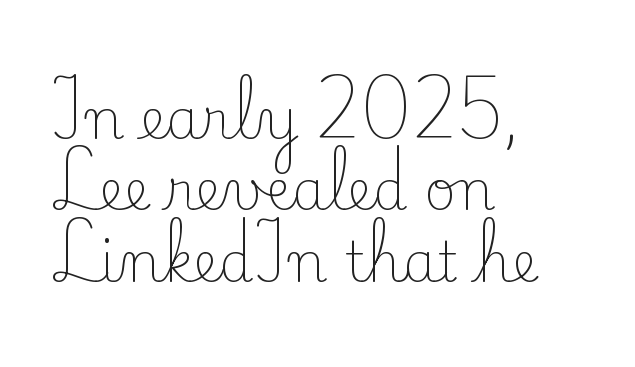
The font's upright variant was chosen for this text. Vertical stems look standard width or narrower in stroke. The setting favours the left margin, as ordinary paragraphs usually do. One glance says typical: line gaps are just what's usual.
